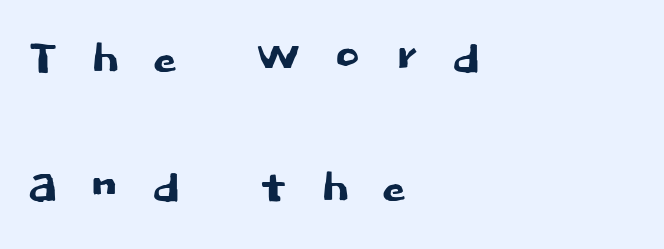
The image shows 63 px sans-serif type, upright; set left-aligned, loose line spacing (2.04x), unusually wide letter spacing (+0.48 em), not underlined; low stroke contrast and a large x-height.
